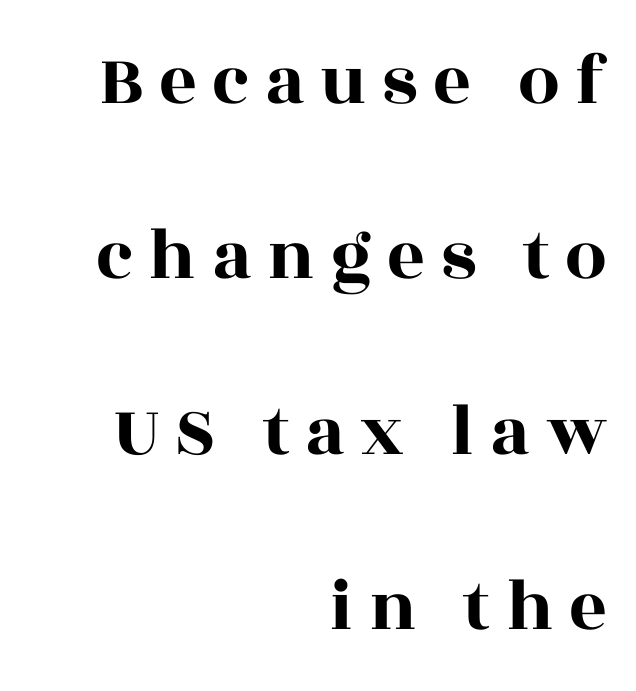
{"serif": "yes", "italic": "no", "width": "wide", "x_height": "large", "monospaced": "no", "underline": "no", "align": "right", "line_spacing": "loose", "line_spacing_ratio": 2.37, "letter_spacing": "wide", "letter_spacing_em": 0.21, "glyph_px": 74}
